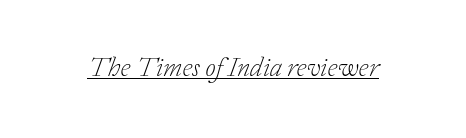
Underlined type. The passage shown is not bold in any degree. Rendered with sloped, italic letterforms. This sample uses plain, unmodified letter spacing.
